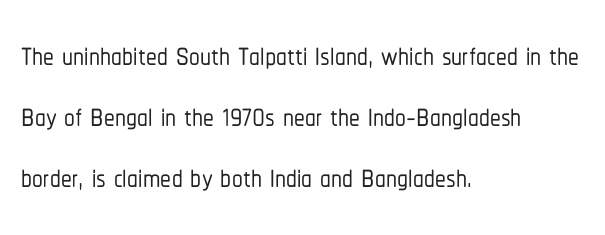
Q: Is the text italic (slanted)? A: No, it is upright.
Q: Is the typeface a serif or a sans-serif typeface? A: Sans-serif.
Q: Is the text underlined? A: No.
Q: How is the paragraph aligned? A: Left-aligned.
Q: Is the spacing between letters normal or unusually wide? A: Normal.
Q: Is the spacing between lines tight, normal or loose? A: Normal.
Q: Width (condensed, normal, or wide)? A: Condensed.
Q: Stroke contrast? A: Low.
Q: x-height? A: Medium.
Q: Monospaced? A: No.
